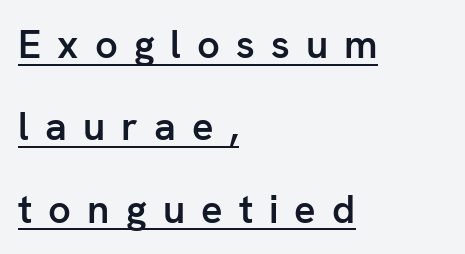
The text block is weighted toward the left margin, trailing off unevenly rightward. Are there feet on the stems? There aren't — it's a sans. Tracking value appears strongly positive — letters spread wide. The designer dialed line spacing up above the default.
